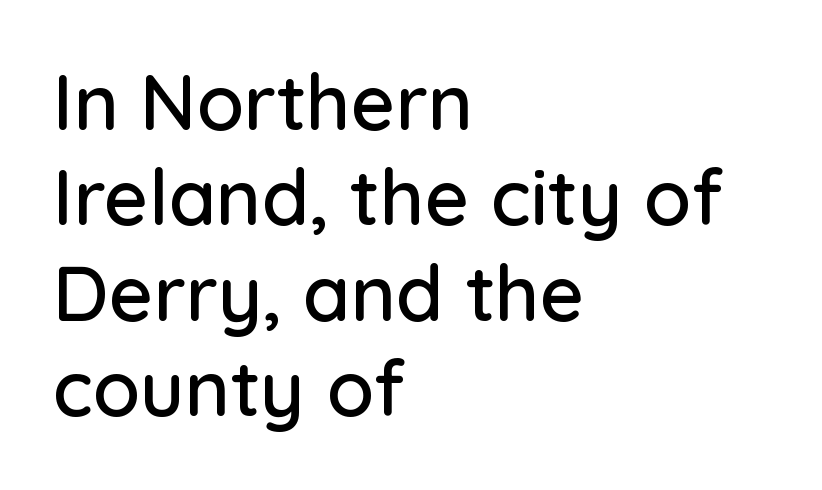
{"serif": "no", "italic": "no", "width": "normal", "stroke_contrast": "low", "x_height": "medium", "monospaced": "no", "underline": "no", "align": "left", "line_spacing_ratio": 1.24, "letter_spacing": "normal", "letter_spacing_em": 0.0, "glyph_px": 77}
